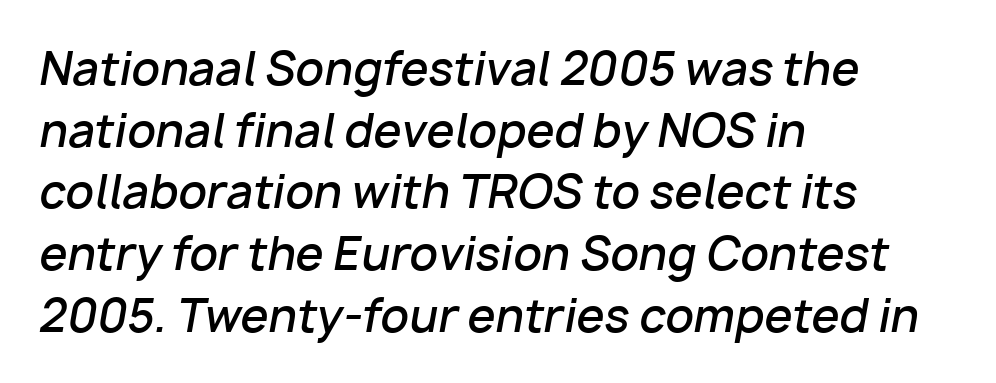
Underline: absent. How would I describe the line gaps? Plain and ordinary. Inter-character spacing is left at the font's built-in metrics. Horizontally, the lines are justified to the leading edge only. Every letter is mildly thick-stroked: semibold rather than bold. Emphasis-style slanted type is in use.
